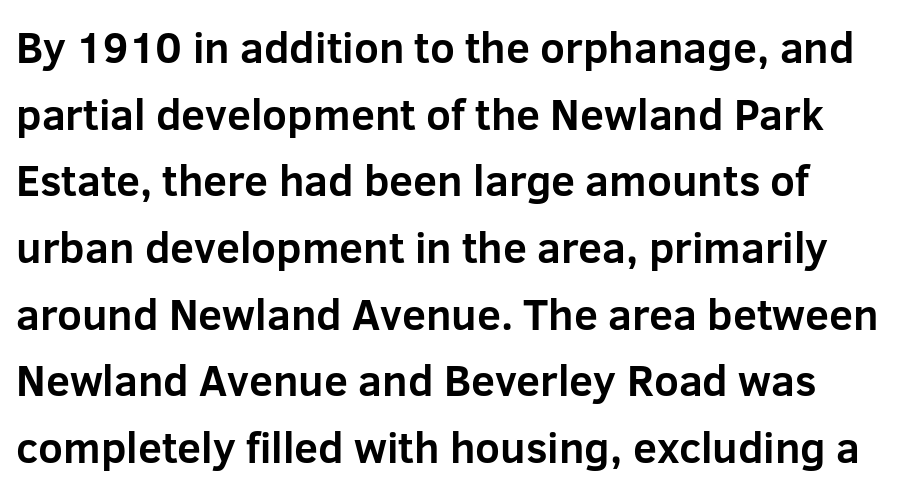
{"serif": "no", "italic": "no", "bold": "yes", "weight": "bold", "width": "normal", "stroke_contrast": "low", "x_height": "medium", "monospaced": "no", "underline": "no", "align": "left", "line_spacing": "normal", "line_spacing_ratio": 1.55, "letter_spacing": "normal", "letter_spacing_em": 0.0, "glyph_px": 43}
